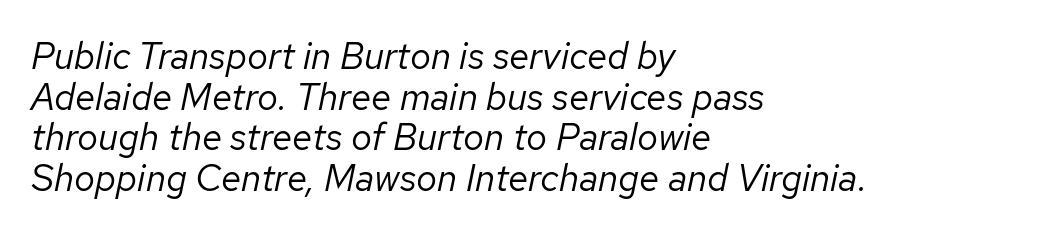
Q: Is the text bold? A: No.
Q: Is the text italic (slanted)? A: Yes, it leans right by about 12 degrees.
Q: Is the text underlined? A: No.
Q: How is the paragraph aligned? A: Left-aligned.
Q: Is the spacing between letters normal or unusually wide? A: Normal.
Q: Is the spacing between lines tight, normal or loose? A: Tight.
Q: Width (condensed, normal, or wide)? A: Normal.
Q: Stroke contrast? A: Low.
Q: x-height? A: Medium.
Q: Monospaced? A: No.
